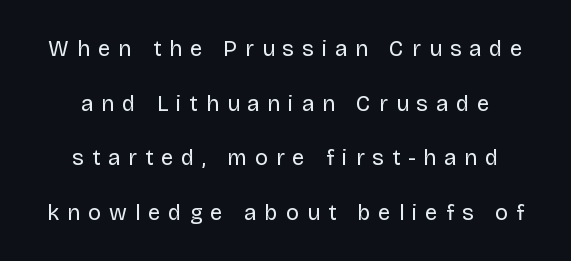
The image shows 22 px text type, upright; set loose line spacing (2.48x), unusually wide letter spacing (+0.36 em), not underlined.
